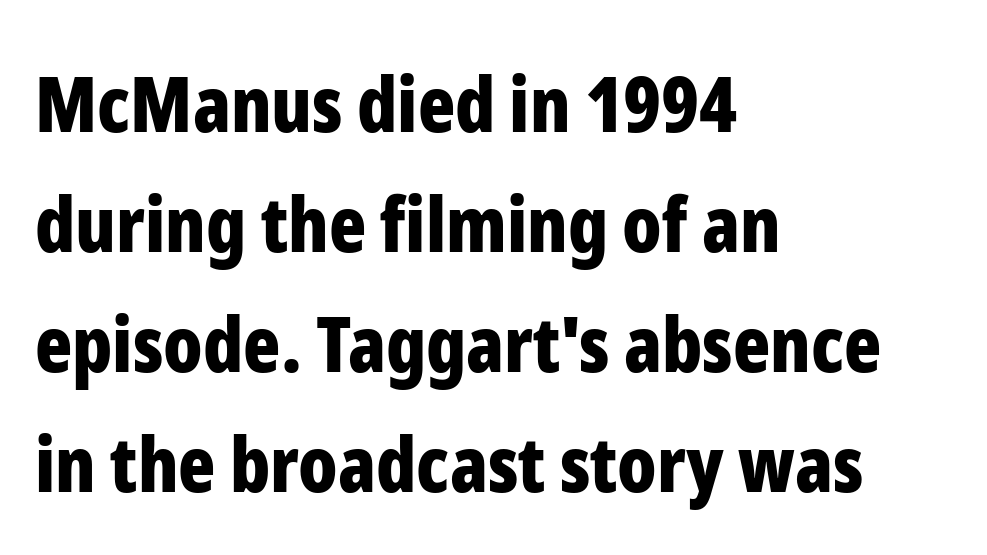
{"serif": "no", "italic": "no", "bold": "yes", "weight": "bold", "width": "condensed", "stroke_contrast": "low", "x_height": "medium", "monospaced": "no", "underline": "no", "align": "left", "line_spacing": "normal", "line_spacing_ratio": 1.56, "letter_spacing": "normal", "letter_spacing_em": 0.0, "glyph_px": 77}
